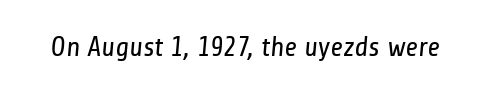
The image shows 28 px regular-weight, condensed sans-serif type; set normal letter spacing, not underlined; low stroke contrast and a medium x-height.
